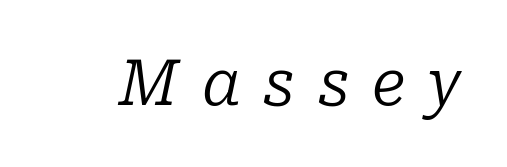
The image shows 63 px regular-weight serif type, italic (leaning right); set unusually wide letter spacing (+0.36 em), not underlined; low stroke contrast and a medium x-height.
